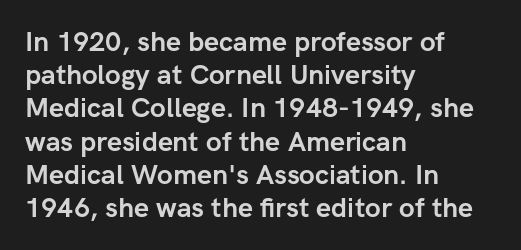
Q: Is the text bold? A: Yes.
Q: Is the text italic (slanted)? A: No, it is upright.
Q: Is the text underlined? A: No.
Q: How is the paragraph aligned? A: Left-aligned.
Q: Is the spacing between letters normal or unusually wide? A: Normal.
